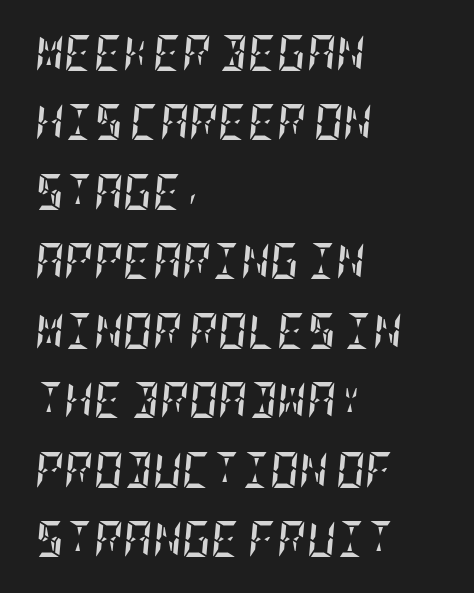
Q: Is the text bold? A: Yes.
Q: Is the text italic (slanted)? A: Yes, it leans right by about 5 degrees.
Q: Is the text underlined? A: No.
Q: How is the paragraph aligned? A: Left-aligned.
Q: Is the spacing between letters normal or unusually wide? A: Normal.
Q: Is the spacing between lines tight, normal or loose? A: Loose.
Q: Width (condensed, normal, or wide)? A: Condensed.
Q: Stroke contrast? A: Low.
Q: x-height? A: Large.
